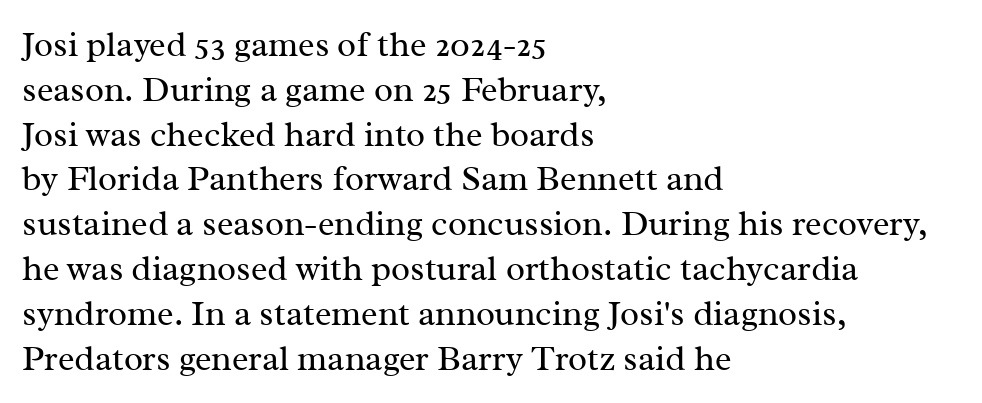
{"serif": "yes", "italic": "no", "bold": "no", "weight": "regular", "width": "normal", "stroke_contrast": "medium", "x_height": "medium", "monospaced": "no", "underline": "no", "align": "left", "line_spacing": "normal", "line_spacing_ratio": 1.28, "letter_spacing": "normal", "letter_spacing_em": 0.0, "glyph_px": 35}
